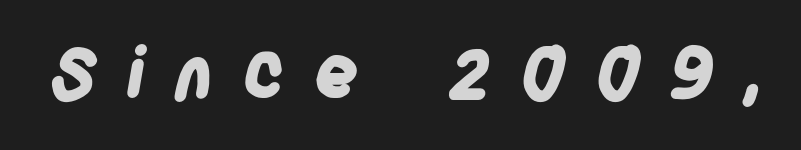
This sample uses expanded letter spacing, leaving extra air between glyphs. Think of a printed novel: that variable character pitch is what you see here. The text was rendered using a sans face with plain stroke endings. Any mark beneath the type? The region is blank.
